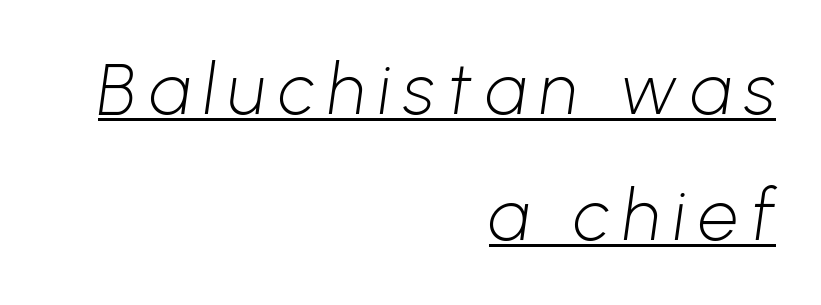
Is this a fixed-width face? No — the glyphs have proportional, varying widths. The type family on display is of the sans-serif kind. No chunkiness to these letters — they're not bold. Typeset ragged left — the right edge is the straight one. Underlined type.
